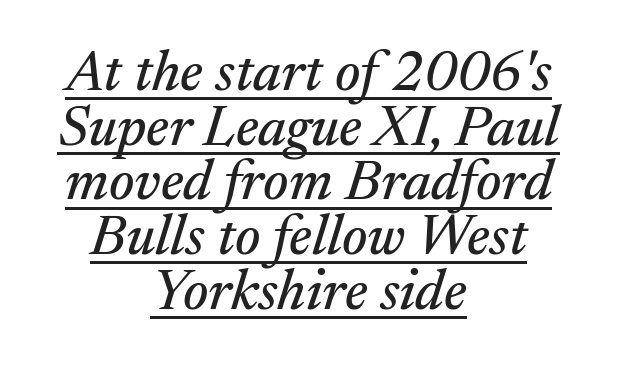
{"serif": "yes", "italic": "yes", "lean": "right", "slant_degrees": 17, "width": "normal", "stroke_contrast": "medium", "x_height": "medium", "monospaced": "no", "underline": "yes", "align": "center", "line_spacing": "tight", "line_spacing_ratio": 0.96, "letter_spacing": "normal", "letter_spacing_em": 0.0, "glyph_px": 57}
